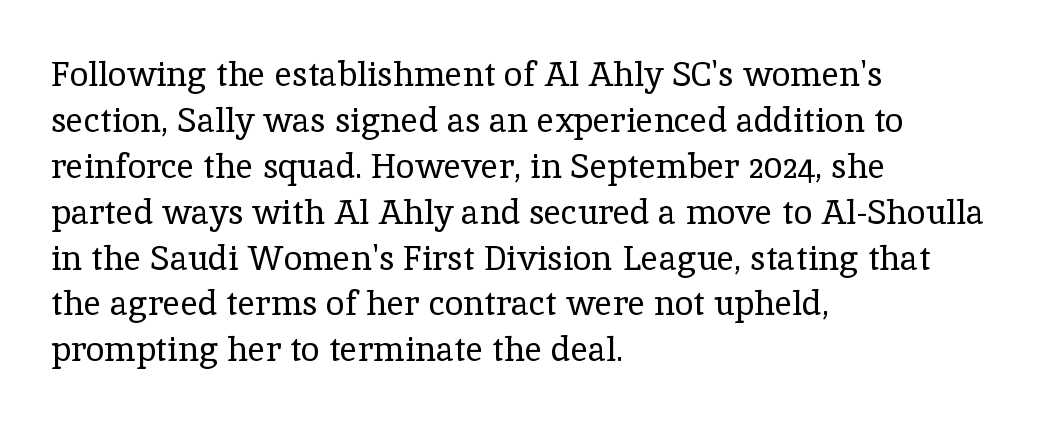
Classification — serif. This is not heavy type; no bold has been used. Glyph-to-glyph distance matches everyday printed text. These lines are rendered in a variable-pitch font. Underline: absent.
